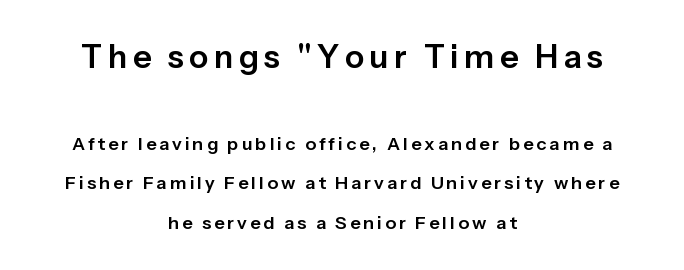
The image shows 32 px sans-serif type, upright; set centered, loose line spacing (2.19x), not underlined; the first (top) block is 1.78x larger; low stroke contrast and a medium x-height.
